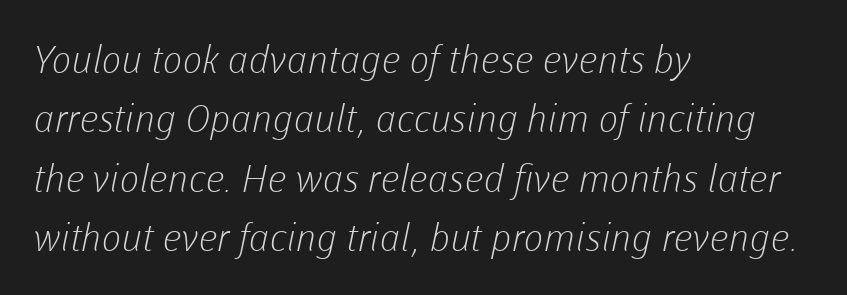
Q: Is the text bold? A: No.
Q: Is the typeface a serif or a sans-serif typeface? A: Sans-serif.
Q: Is the text underlined? A: No.
Q: How is the paragraph aligned? A: Left-aligned.
Q: Is the spacing between letters normal or unusually wide? A: Normal.
Q: Is the spacing between lines tight, normal or loose? A: Normal.
Q: Width (condensed, normal, or wide)? A: Normal.
Q: Stroke contrast? A: Low.
Q: x-height? A: Medium.
Q: Monospaced? A: No.
